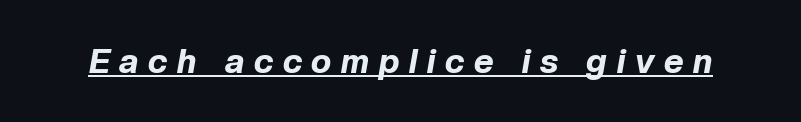
Q: Is the text bold? A: Yes.
Q: Is the text italic (slanted)? A: Yes, it leans right by about 10 degrees.
Q: Is the text underlined? A: Yes.
Q: Is the spacing between letters normal or unusually wide? A: Unusually wide.
Q: Width (condensed, normal, or wide)? A: Normal.
Q: Stroke contrast? A: Low.
Q: x-height? A: Medium.
Q: Monospaced? A: No.
